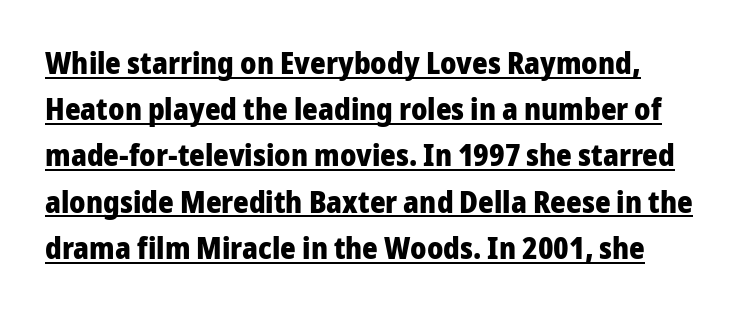
Q: Is the text bold? A: Yes.
Q: Is the text italic (slanted)? A: No, it is upright.
Q: Is the typeface a serif or a sans-serif typeface? A: Sans-serif.
Q: Is the text underlined? A: Yes.
Q: Is the spacing between letters normal or unusually wide? A: Normal.
Q: Is the spacing between lines tight, normal or loose? A: Normal.
Q: Width (condensed, normal, or wide)? A: Normal.
Q: Stroke contrast? A: Low.
Q: x-height? A: Medium.
Q: Monospaced? A: No.
